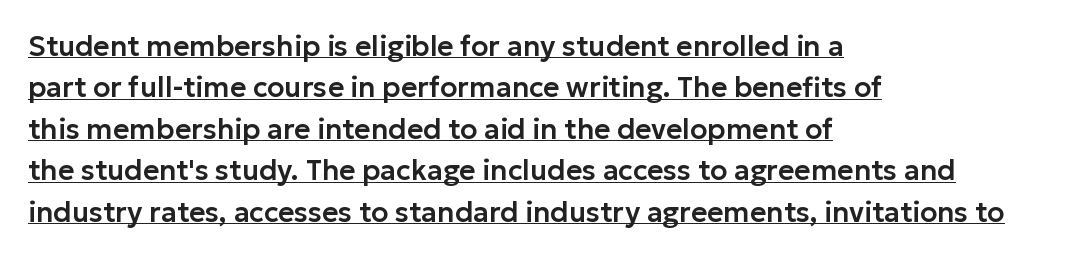
Q: Is the text italic (slanted)? A: No, it is upright.
Q: Is the typeface a serif or a sans-serif typeface? A: Sans-serif.
Q: Is the text underlined? A: Yes.
Q: How is the paragraph aligned? A: Left-aligned.
Q: Is the spacing between letters normal or unusually wide? A: Normal.
Q: Is the spacing between lines tight, normal or loose? A: Normal.
Q: Width (condensed, normal, or wide)? A: Normal.
Q: Stroke contrast? A: Low.
Q: x-height? A: Medium.
Q: Monospaced? A: No.
